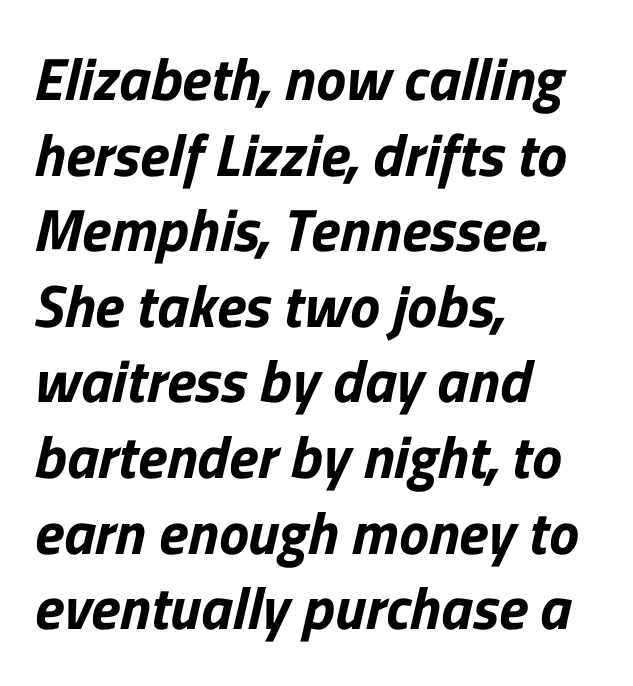
The image shows 60 px sans-serif type; set left-aligned, normal line spacing (1.26x), normal letter spacing, not underlined; low stroke contrast and a medium x-height.
